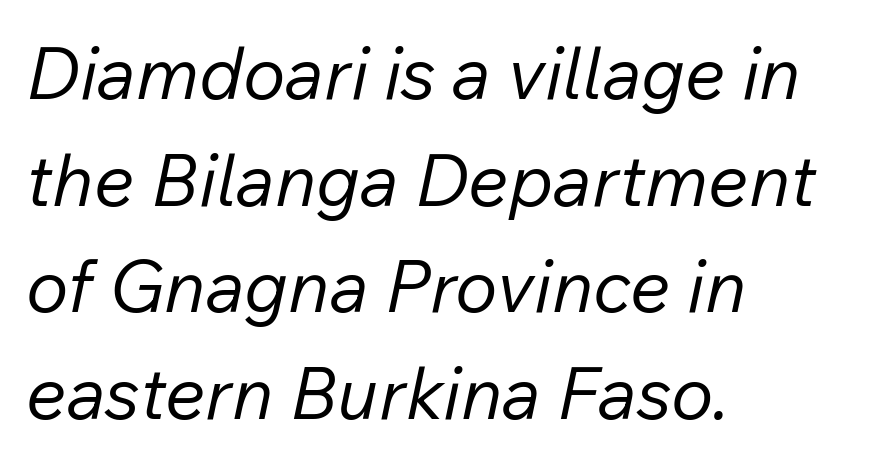
{"italic": "yes", "lean": "right", "slant_degrees": 12, "bold": "no", "weight": "regular", "width": "normal", "stroke_contrast": "low", "x_height": "medium", "monospaced": "no", "underline": "no", "align": "left", "line_spacing": "normal", "line_spacing_ratio": 1.48, "letter_spacing": "normal", "letter_spacing_em": 0.0, "glyph_px": 72}
